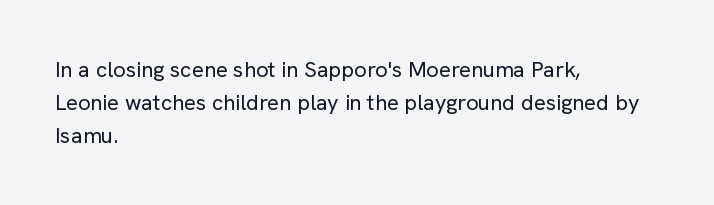
In terms of leading, this rendering sits right in the middle. Quick note: not italic, upright. Stems here are at most as thick as an everyday book face. Letter spacing: default.
